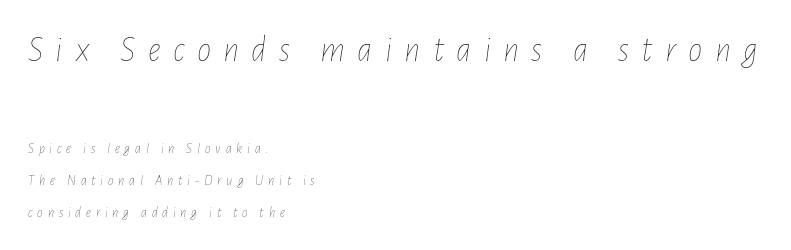
{"italic": "yes", "lean": "right", "slant_degrees": 7, "bold": "no", "weight": "thin", "width": "condensed", "stroke_contrast": "low", "x_height": "medium", "monospaced": "no", "underline": "no", "align": "left", "line_spacing": "loose", "line_spacing_ratio": 2.3, "letter_spacing": "wide", "letter_spacing_em": 0.34, "larger_block": "first", "size_ratio": 2.57, "glyph_px": 36}
